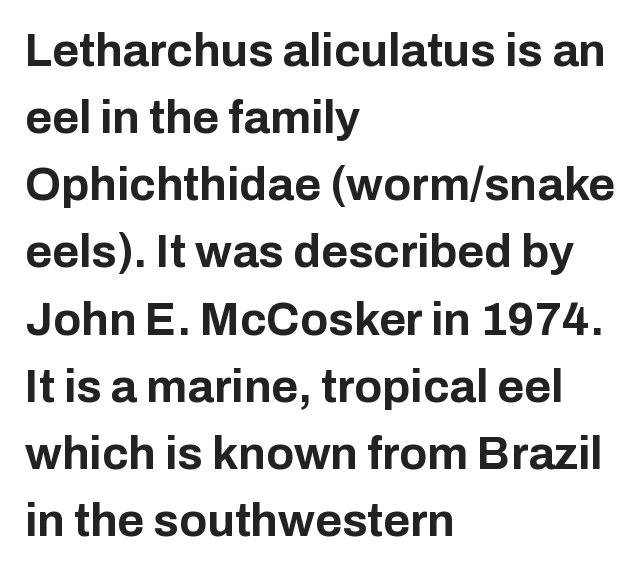
You can tell it's not italic because the verticals are truly vertical. The line-height multiplier appears to be the usual default. The rendering uses natural spacing where letterforms have individual widths. This rendering employs a face without finishing strokes, i.e., a sans-serif. Each glyph is drawn with heavy, bold strokes. Descender tails drop into unmarked territory.
